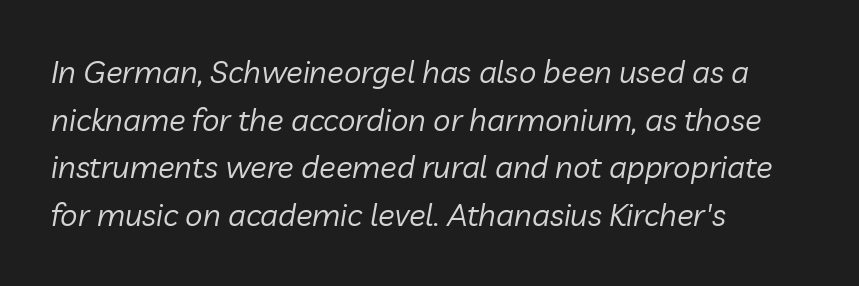
The image shows 31 px regular-weight type, italic (leaning right); set left-aligned, normal line spacing (1.54x), normal letter spacing, not underlined; low stroke contrast and a medium x-height.
